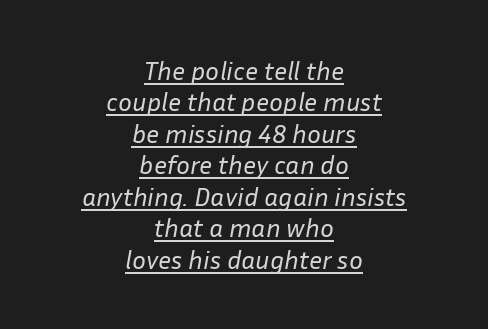
Caption: standard tracking, unaltered. Designer's note — italics engaged. The glyphs are accompanied by a horizontal stroke just below them. The rendering positions every line midway between the sides. Is the stroke heavy? The answer is a plain regular-or-lighter.
